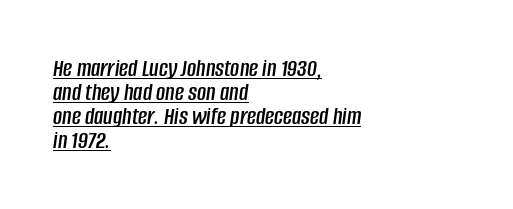
The string is rendered with underlining switched on. You could barely slide anything between these rows. Compared with typical body copy, the letter spacing here is the same. Compared with ordinary roman type, these characters are visibly tilted.
